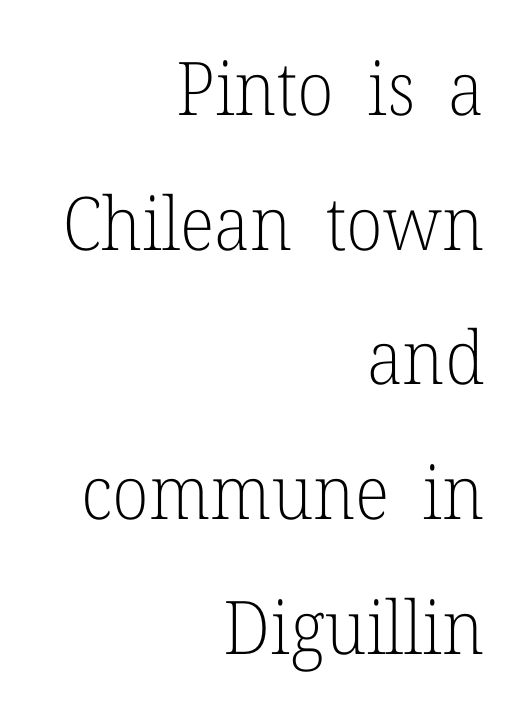
In terms of letterform style, serifs are clearly present. Do the characters align in a grid? No, the font is proportional. No letter is thick-stroked: the sample isn't bold. Rule under the text: the space is simply empty.
